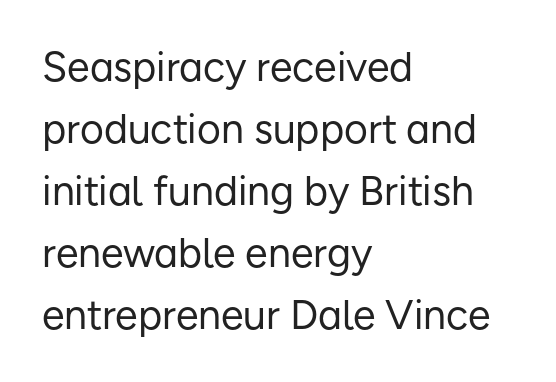
Q: Is the text bold? A: No.
Q: Is the text italic (slanted)? A: No, it is upright.
Q: Is the typeface a serif or a sans-serif typeface? A: Sans-serif.
Q: Is the text underlined? A: No.
Q: How is the paragraph aligned? A: Left-aligned.
Q: Is the spacing between letters normal or unusually wide? A: Normal.
Q: Is the spacing between lines tight, normal or loose? A: Normal.
Q: Width (condensed, normal, or wide)? A: Normal.
Q: Stroke contrast? A: Low.
Q: x-height? A: Medium.
Q: Monospaced? A: No.
